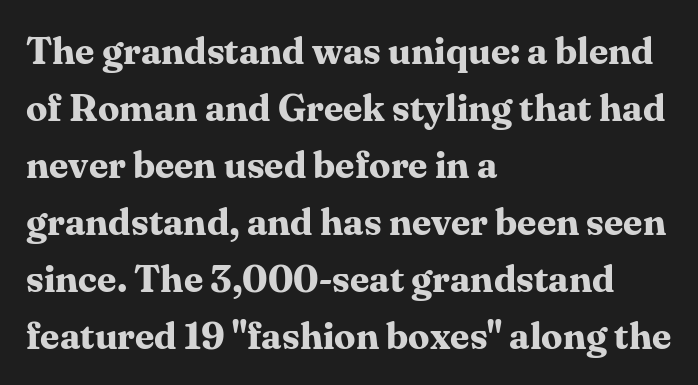
Q: Is the text bold? A: Yes.
Q: Is the text italic (slanted)? A: No, it is upright.
Q: Is the typeface a serif or a sans-serif typeface? A: Serif.
Q: Is the text underlined? A: No.
Q: How is the paragraph aligned? A: Left-aligned.
Q: Is the spacing between letters normal or unusually wide? A: Normal.
Q: Is the spacing between lines tight, normal or loose? A: Normal.
Q: Width (condensed, normal, or wide)? A: Normal.
Q: Stroke contrast? A: Medium.
Q: x-height? A: Medium.
Q: Monospaced? A: No.
